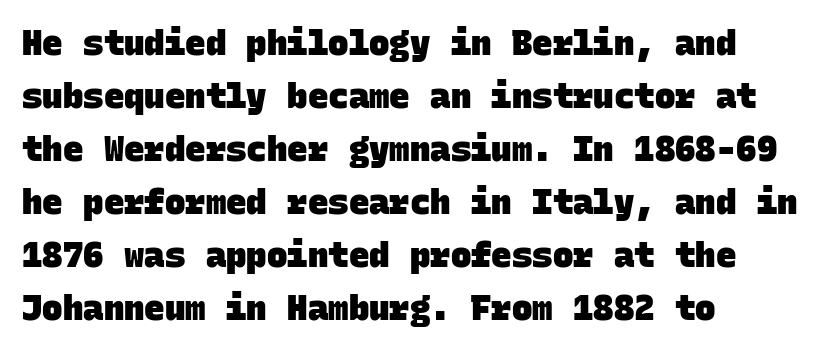
Is this a fixed-width face? Yes — each glyph sits in an identical cell. How are the letters spaced? Ordinarily, with no added tracking. The face used here is a sans, in the tradition of grotesques and geometrics. Summary of weight: heavy, a full bold. Caption: multi-line text, flush left, ragged right. Normally led — the rows are evenly, conventionally spaced.
